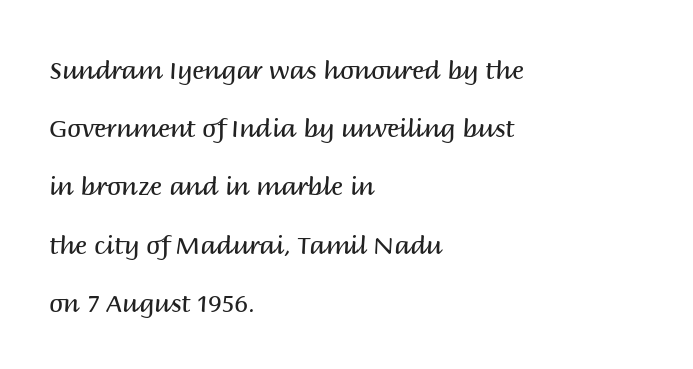
The image shows 25 px text type; set left-aligned, loose line spacing (2.33x), normal letter spacing, not underlined.
